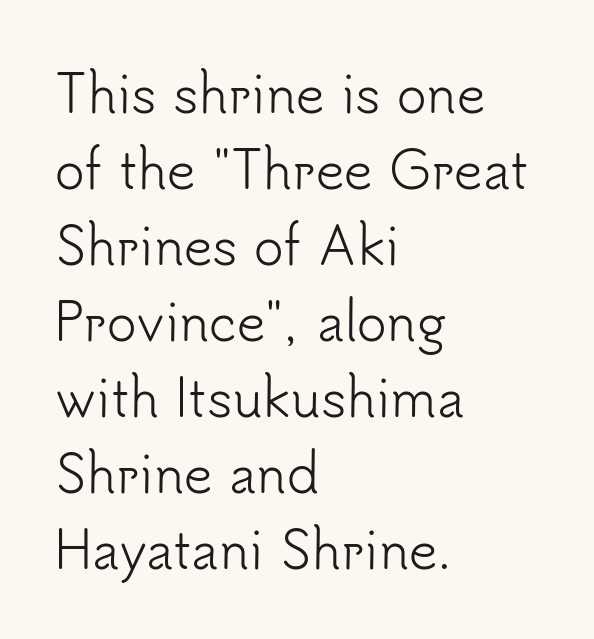
These lines are set flush left with a ragged right edge. Posture: vertical. Compared with a typical body face, this is equally light or lighter still. Here the designer chose a conventional face with non-uniform glyph widths. Does the type have serifs? No, each stem ends abruptly.
